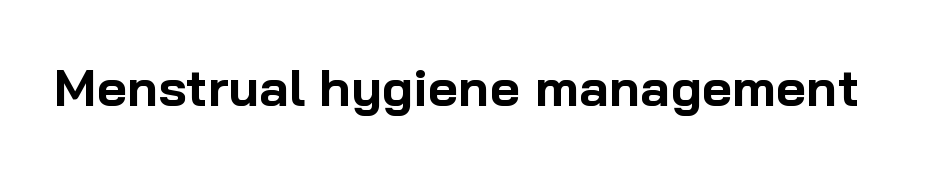
{"serif": "no", "italic": "no", "bold": "yes", "weight": "bold", "width": "normal", "stroke_contrast": "low", "x_height": "medium", "monospaced": "no", "underline": "no", "letter_spacing": "normal", "letter_spacing_em": 0.0, "glyph_px": 52}
